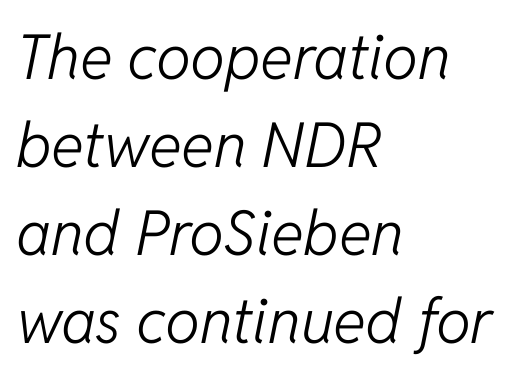
The image shows 62 px light type, italic (leaning right); set left-aligned, normal line spacing (1.42x), normal letter spacing, not underlined; low stroke contrast and a medium x-height.
